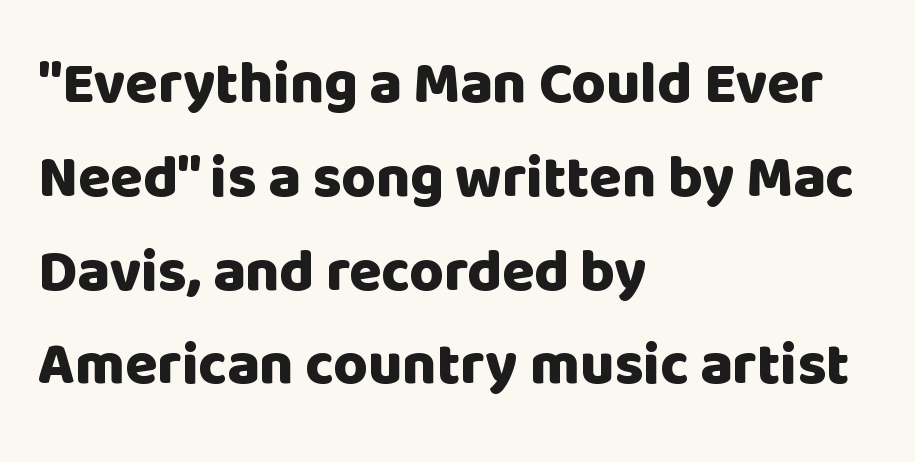
{"serif": "no", "italic": "no", "bold": "yes", "weight": "heavy", "width": "normal", "stroke_contrast": "low", "x_height": "large", "monospaced": "no", "underline": "no", "align": "left", "line_spacing": "normal", "line_spacing_ratio": 1.59, "letter_spacing": "normal", "letter_spacing_em": 0.0, "glyph_px": 59}
